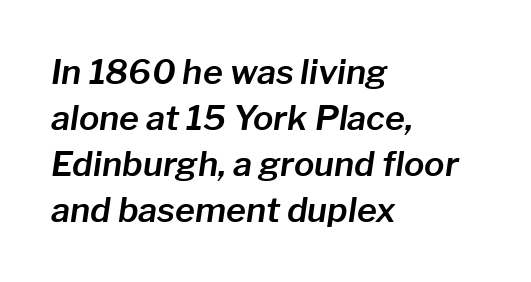
Q: Is the text italic (slanted)? A: Yes, it leans right by about 8 degrees.
Q: Is the text underlined? A: No.
Q: How is the paragraph aligned? A: Left-aligned.
Q: Is the spacing between letters normal or unusually wide? A: Normal.
Q: Is the spacing between lines tight, normal or loose? A: Normal.
Q: Width (condensed, normal, or wide)? A: Normal.
Q: Stroke contrast? A: Low.
Q: x-height? A: Medium.
Q: Monospaced? A: No.
